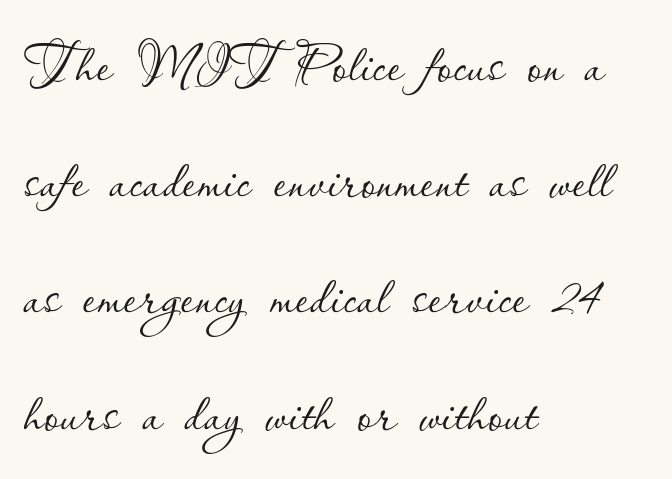
Q: Is the text bold? A: No.
Q: Is the text italic (slanted)? A: Yes.
Q: Is the text underlined? A: No.
Q: How is the paragraph aligned? A: Left-aligned.
Q: Is the spacing between letters normal or unusually wide? A: Normal.
Q: Is the spacing between lines tight, normal or loose? A: Normal.
Q: Width (condensed, normal, or wide)? A: Normal.
Q: Stroke contrast? A: Low.
Q: x-height? A: Small.
Q: Monospaced? A: No.
